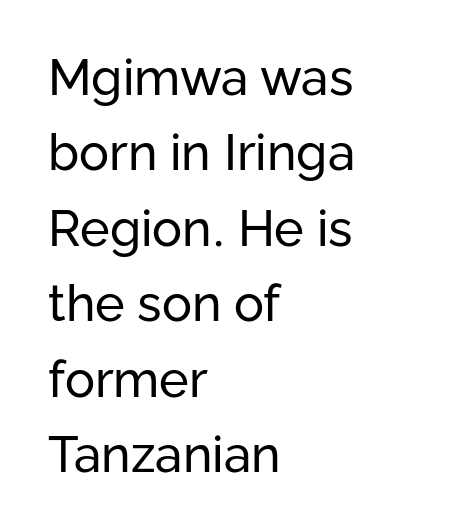
Q: Is the text bold? A: No.
Q: Is the text italic (slanted)? A: No, it is upright.
Q: Is the typeface a serif or a sans-serif typeface? A: Sans-serif.
Q: Is the text underlined? A: No.
Q: How is the paragraph aligned? A: Left-aligned.
Q: Is the spacing between letters normal or unusually wide? A: Normal.
Q: Is the spacing between lines tight, normal or loose? A: Normal.
Q: Width (condensed, normal, or wide)? A: Normal.
Q: Stroke contrast? A: Low.
Q: x-height? A: Medium.
Q: Monospaced? A: No.
